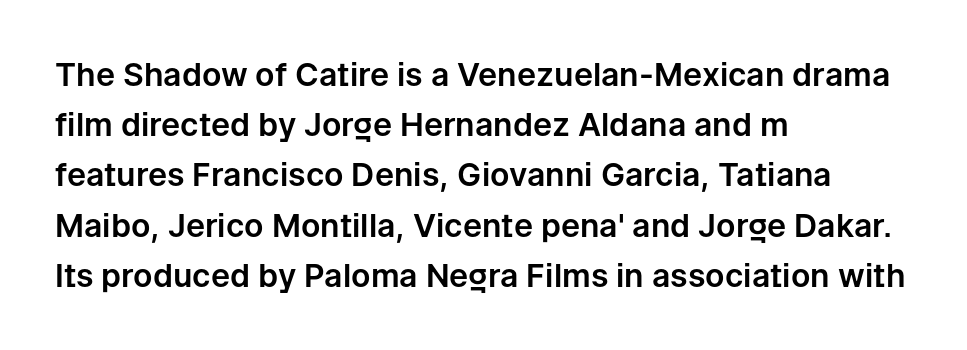
The image shows 32 px sans-serif type, upright; set left-aligned, normal line spacing (1.57x), normal letter spacing, not underlined; low stroke contrast and a medium x-height.
